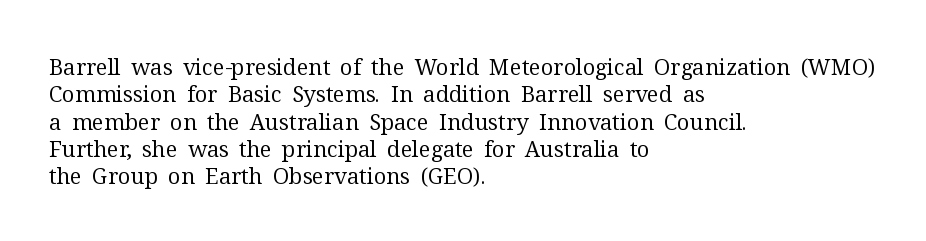
The image shows 22 px text type, upright; set left-aligned, line spacing 1.24x, normal letter spacing, not underlined.
